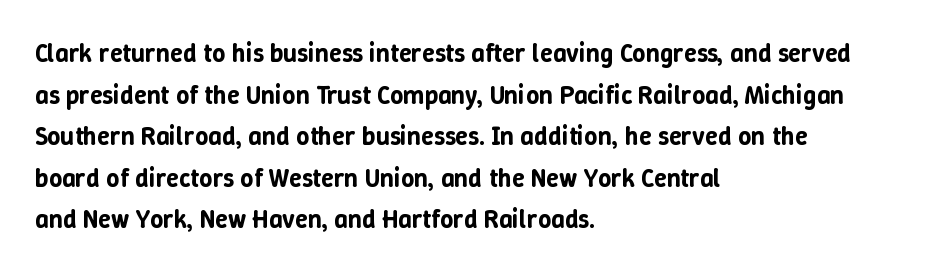
Q: Is the text italic (slanted)? A: No, it is upright.
Q: Is the text underlined? A: No.
Q: How is the paragraph aligned? A: Left-aligned.
Q: Is the spacing between letters normal or unusually wide? A: Normal.
Q: Is the spacing between lines tight, normal or loose? A: Normal.
